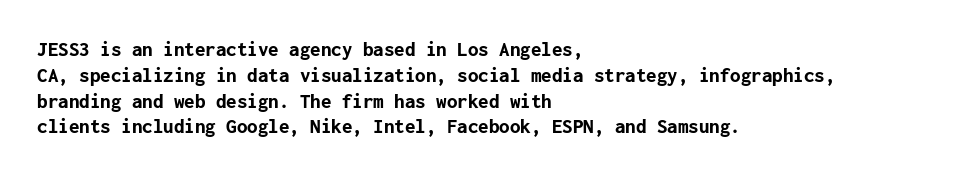
The image shows 21 px bold type, upright; set left-aligned, line spacing 1.23x, normal letter spacing, not underlined.
